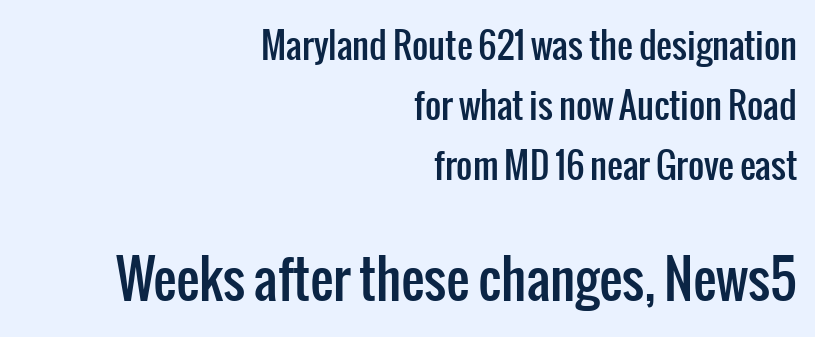
The image shows 52 px condensed sans-serif type, upright; set right-aligned, line spacing 1.71x, normal letter spacing, not underlined; the second (bottom) block is 1.49x larger; low stroke contrast and a medium x-height.
